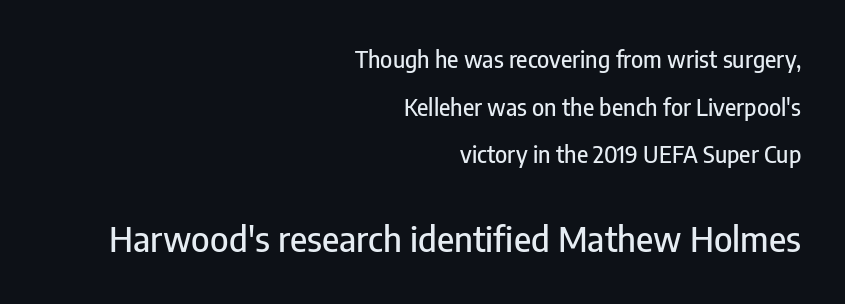
The image shows 35 px condensed sans-serif type, upright; set right-aligned, loose line spacing (2.07x), normal letter spacing, not underlined; the second (bottom) block is 1.52x larger; low stroke contrast and a medium x-height.
